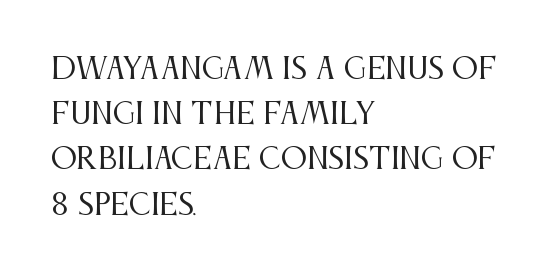
This sample is left-justified, so line endings fall wherever the words run out. Quick note: underline off. Tracking here is standard; glyphs follow each other at the usual distance. Character widths vary here, with narrow letters taking less room than wide ones. The font's upright variant was chosen for this text.
